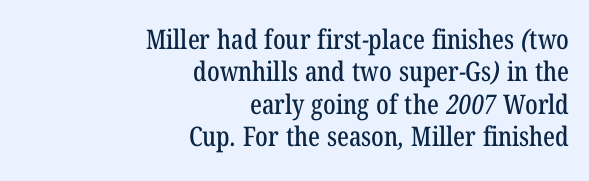
Q: Is the text underlined? A: No.
Q: How is the paragraph aligned? A: Right-aligned.
Q: Is the spacing between letters normal or unusually wide? A: Normal.
